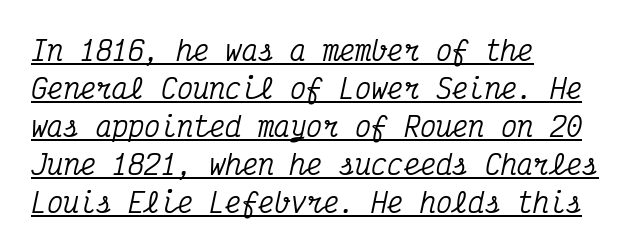
Q: Is the text italic (slanted)? A: Yes, it leans right by about 12 degrees.
Q: Is the text underlined? A: Yes.
Q: How is the paragraph aligned? A: Left-aligned.
Q: Is the spacing between letters normal or unusually wide? A: Normal.
Q: Is the spacing between lines tight, normal or loose? A: Normal.
